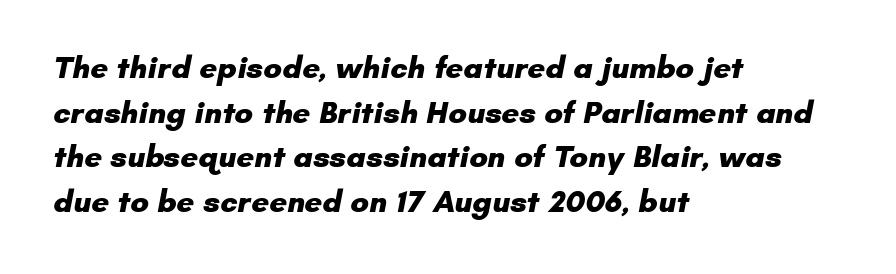
{"serif": "no", "bold": "yes", "weight": "heavy", "width": "normal", "stroke_contrast": "low", "x_height": "small", "monospaced": "no", "underline": "no", "align": "left", "line_spacing": "normal", "line_spacing_ratio": 1.44, "letter_spacing": "normal", "letter_spacing_em": 0.0, "glyph_px": 31}
